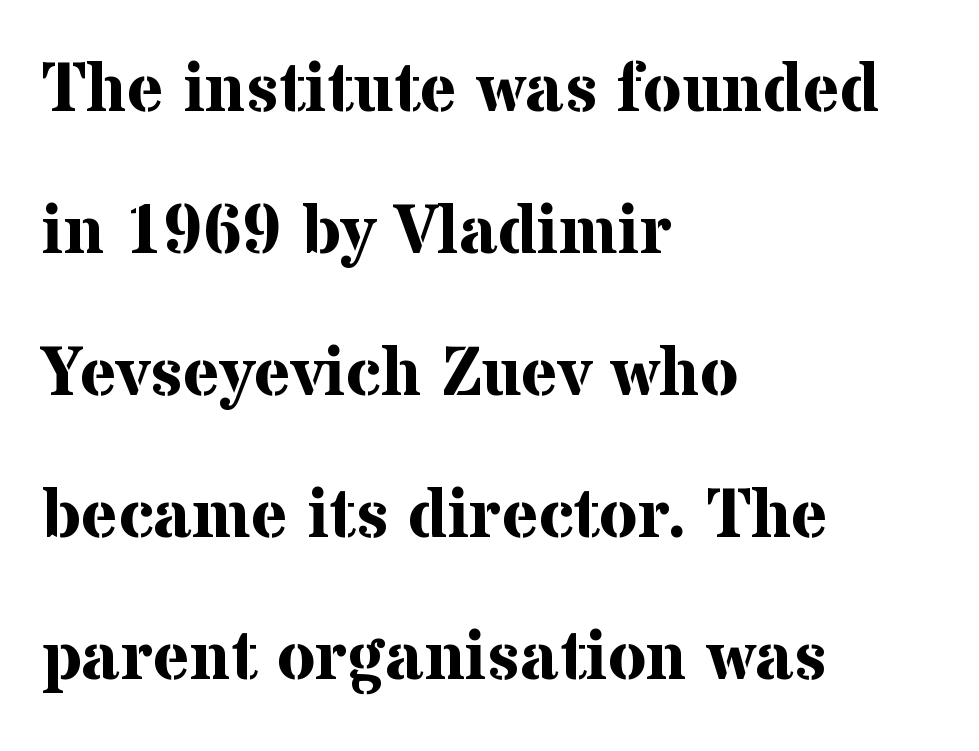
The image shows 70 px bold serif type, upright; set left-aligned, loose line spacing (2.03x), normal letter spacing, not underlined; medium stroke contrast and a medium x-height.
